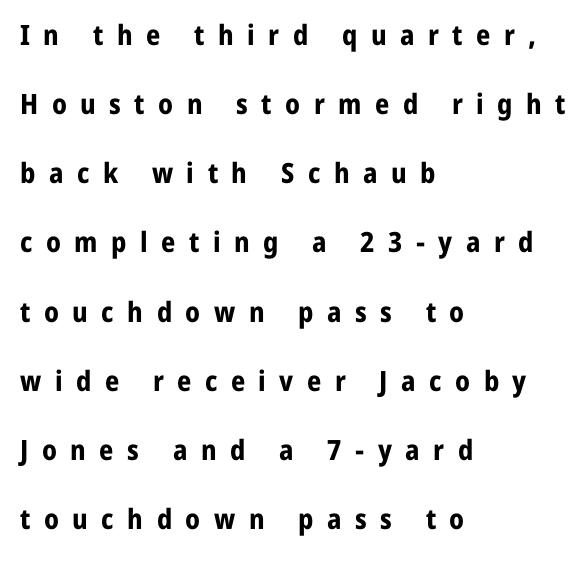
Q: Is the text bold? A: Yes.
Q: Is the text italic (slanted)? A: No, it is upright.
Q: Is the typeface a serif or a sans-serif typeface? A: Sans-serif.
Q: Is the text underlined? A: No.
Q: How is the paragraph aligned? A: Left-aligned.
Q: Is the spacing between letters normal or unusually wide? A: Unusually wide.
Q: Is the spacing between lines tight, normal or loose? A: Loose.
Q: Width (condensed, normal, or wide)? A: Normal.
Q: Stroke contrast? A: Low.
Q: x-height? A: Medium.
Q: Monospaced? A: No.
